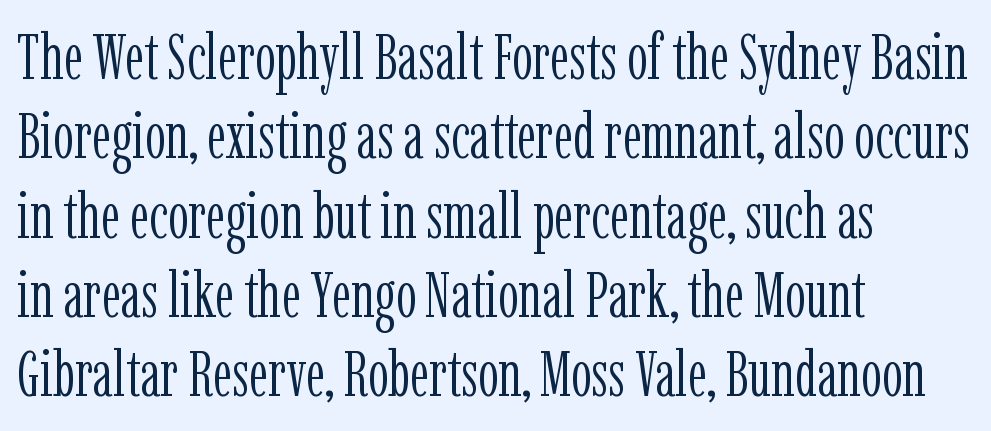
The image shows 65 px light, condensed serif type, upright; set left-aligned, line spacing 1.22x, normal letter spacing, not underlined; low stroke contrast and a medium x-height.
